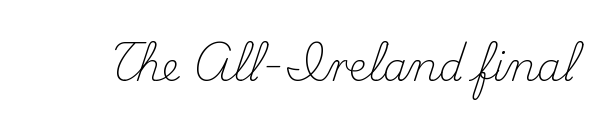
{"serif": "yes", "bold": "no", "weight": "light", "width": "normal", "stroke_contrast": "medium", "x_height": "small", "monospaced": "no", "underline": "no", "letter_spacing": "normal", "letter_spacing_em": 0.0, "glyph_px": 39}
